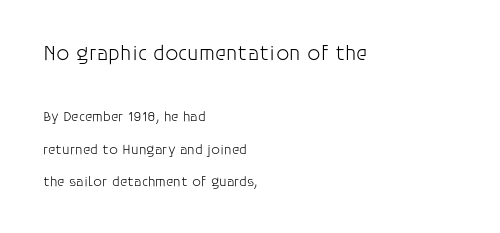
Q: Is the text bold? A: No.
Q: Is the text italic (slanted)? A: No, it is upright.
Q: Is the text underlined? A: No.
Q: How is the paragraph aligned? A: Left-aligned.
Q: Is the spacing between letters normal or unusually wide? A: Normal.
Q: Is the spacing between lines tight, normal or loose? A: Loose.
Q: Which block of text is set in a larger size, the first (top) or the second (bottom)? A: The first (top) one.
